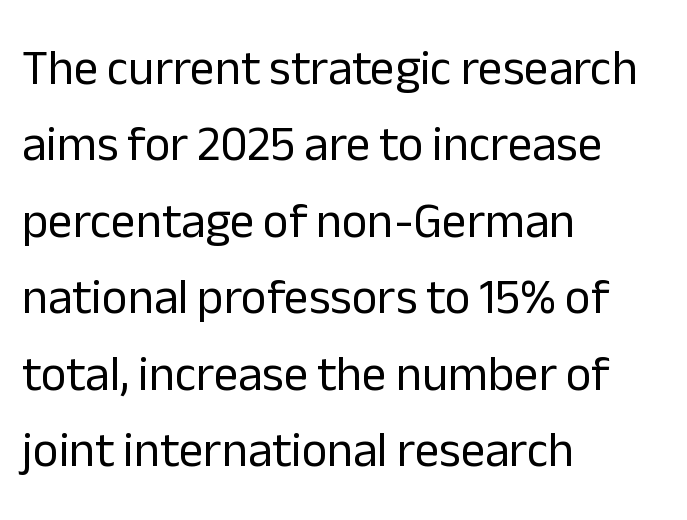
Vertical spacing — default. Weight: not bold — regular or lighter. Words appear dense and cohesive because spacing is normal. These lines are set flush left with a ragged right edge. The words here are not underlined.
